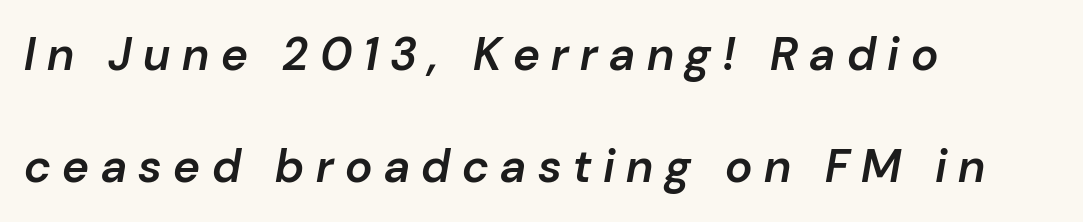
A clean baseline with only descenders dipping below it. This is moderately heavy type, rendered in semibold. The rendering uses a large line-height, opening up the rows. Slanted lettering throughout. Someone cranked the tracking dial way up on this one. The lines in this sample share a left origin and differ only in where they stop.
